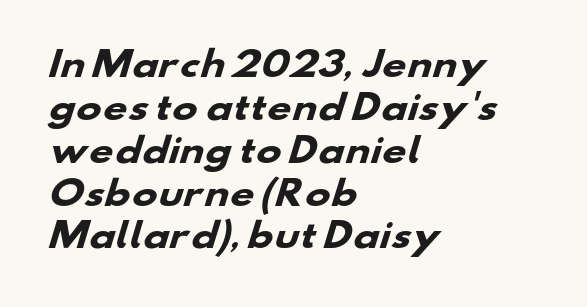
Q: Is the text bold? A: Yes.
Q: Is the typeface a serif or a sans-serif typeface? A: Sans-serif.
Q: Is the text underlined? A: No.
Q: How is the paragraph aligned? A: Left-aligned.
Q: Is the spacing between letters normal or unusually wide? A: Normal.
Q: Is the spacing between lines tight, normal or loose? A: Normal.
Q: Width (condensed, normal, or wide)? A: Wide.
Q: Stroke contrast? A: Low.
Q: x-height? A: Small.
Q: Monospaced? A: No.
